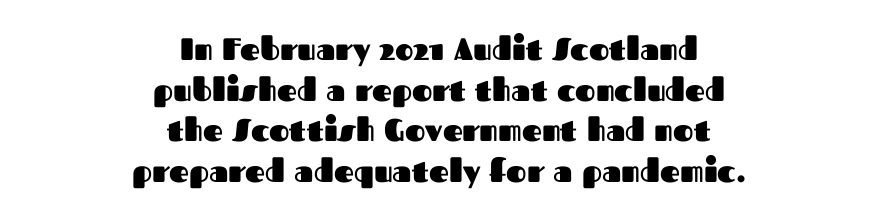
{"serif": "no", "italic": "no", "bold": "yes", "weight": "heavy", "width": "normal", "stroke_contrast": "medium", "x_height": "medium", "monospaced": "no", "underline": "no", "align": "center", "line_spacing": "normal", "line_spacing_ratio": 1.31, "letter_spacing": "normal", "letter_spacing_em": 0.0, "glyph_px": 31}
